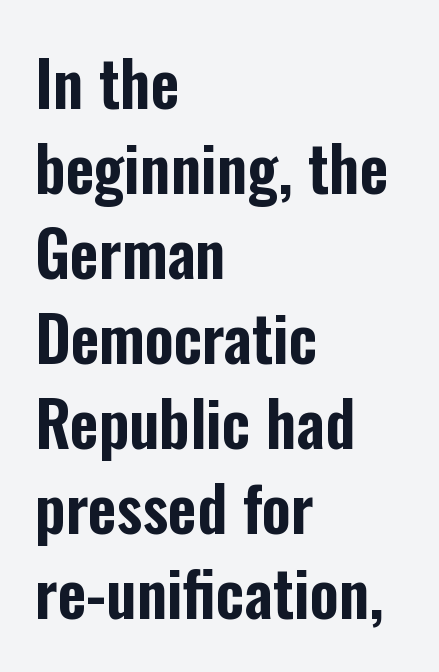
Characters follow at the spacing the type designer built in. Observe the absence of serifs on each vertical stroke in this sample. Line starts are locked; line ends wander. The string is rendered with underlining switched off. The space between consecutive lines is moderate.
